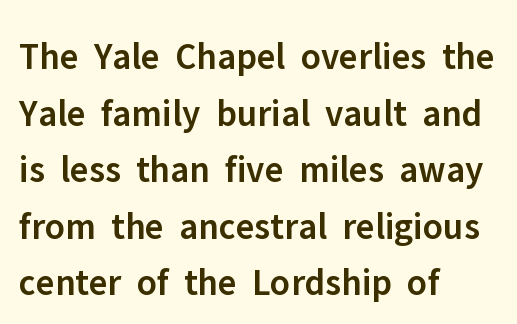
Q: Is the text bold? A: Semi-bold.
Q: Is the text italic (slanted)? A: No, it is upright.
Q: Is the typeface a serif or a sans-serif typeface? A: Sans-serif.
Q: Is the text underlined? A: No.
Q: How is the paragraph aligned? A: Left-aligned.
Q: Is the spacing between letters normal or unusually wide? A: Normal.
Q: Is the spacing between lines tight, normal or loose? A: Normal.
Q: Width (condensed, normal, or wide)? A: Normal.
Q: Stroke contrast? A: Low.
Q: x-height? A: Medium.
Q: Monospaced? A: No.
